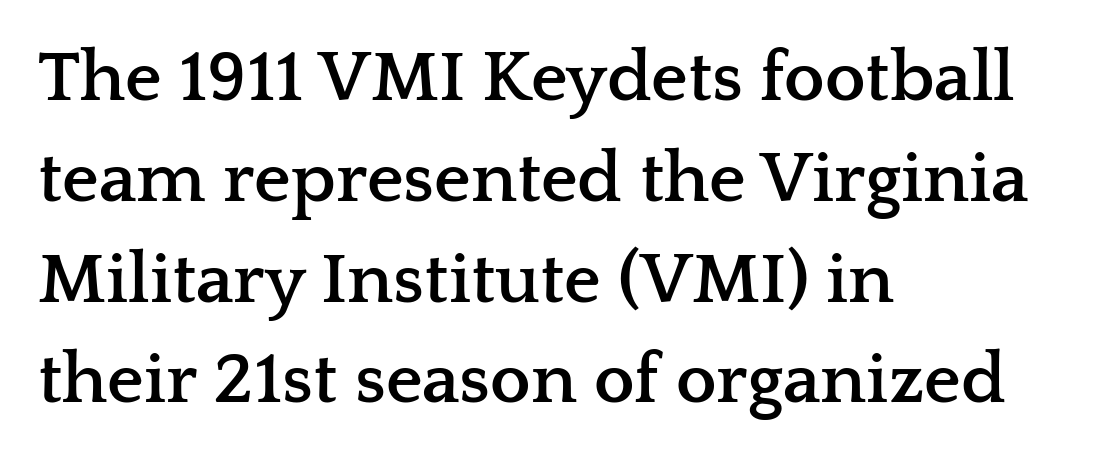
The image shows 72 px semibold, wide serif type, upright; set left-aligned, normal line spacing (1.4x), normal letter spacing, not underlined; low stroke contrast and a medium x-height.
